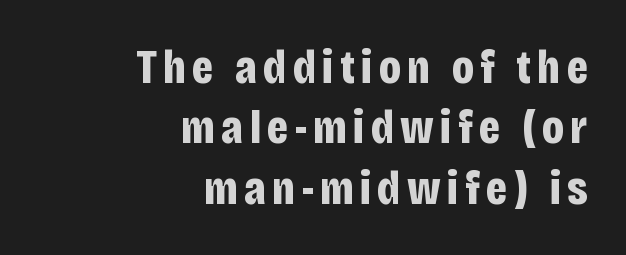
{"serif": "no", "italic": "no", "bold": "yes", "weight": "bold", "width": "condensed", "stroke_contrast": "low", "x_height": "large", "monospaced": "no", "underline": "no", "align": "right", "line_spacing": "normal", "line_spacing_ratio": 1.26, "glyph_px": 48}
